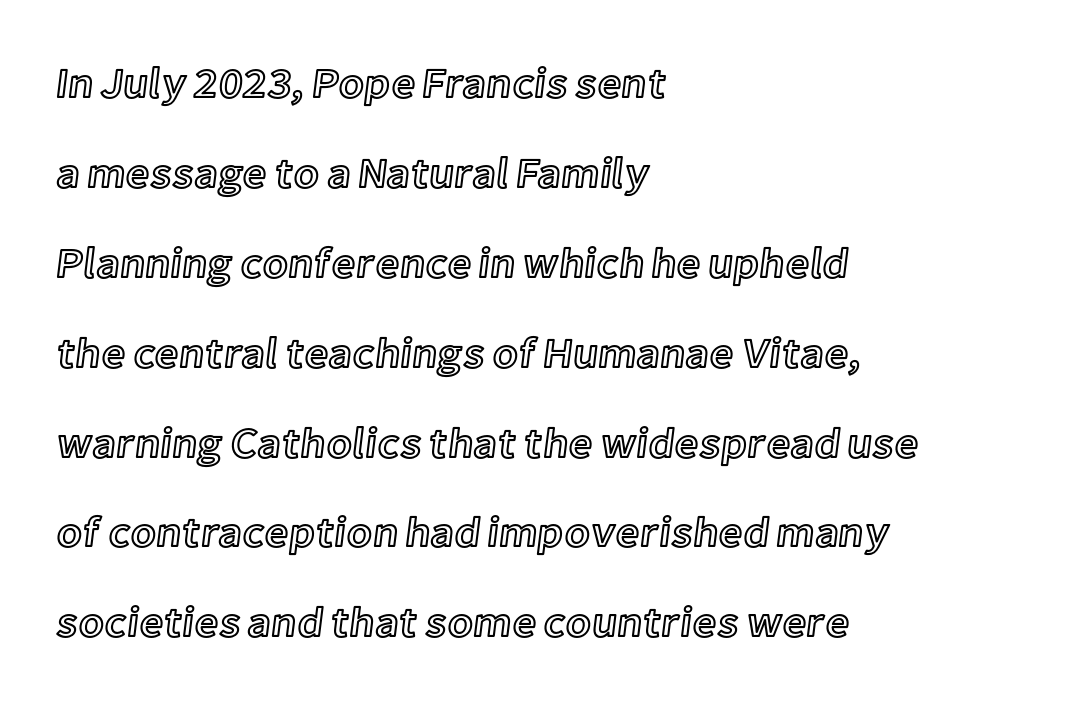
Q: Is the text italic (slanted)? A: Yes.
Q: Is the text underlined? A: No.
Q: How is the paragraph aligned? A: Left-aligned.
Q: Is the spacing between letters normal or unusually wide? A: Normal.
Q: Is the spacing between lines tight, normal or loose? A: Loose.
Q: Width (condensed, normal, or wide)? A: Normal.
Q: x-height? A: Medium.
Q: Monospaced? A: No.
